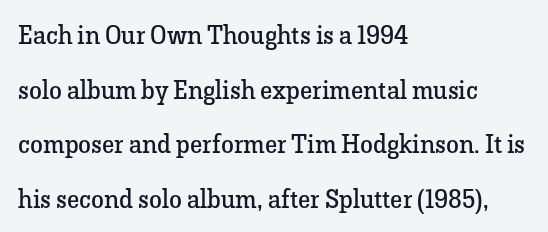
{"italic": "no", "bold": "no", "underline": "no", "align": "left", "line_spacing": "loose", "line_spacing_ratio": 2.1, "letter_spacing": "normal", "letter_spacing_em": 0.0, "glyph_px": 26}
